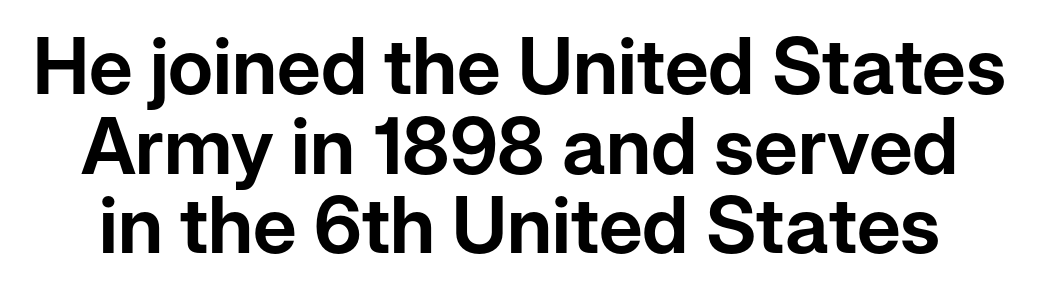
{"serif": "no", "italic": "no", "width": "normal", "stroke_contrast": "low", "x_height": "medium", "monospaced": "no", "underline": "no", "line_spacing": "tight", "line_spacing_ratio": 1.02, "letter_spacing": "normal", "letter_spacing_em": 0.0, "glyph_px": 78}
